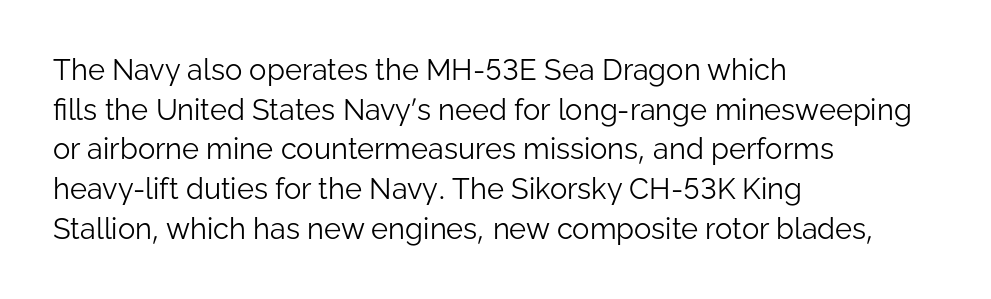
The image shows 29 px light sans-serif type, upright; set left-aligned, normal line spacing (1.37x), normal letter spacing, not underlined; low stroke contrast and a medium x-height.
